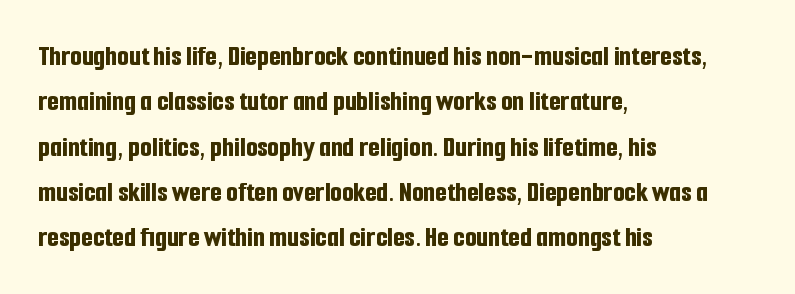
The glyphs have the mass of a bold cut. Quick note: underline off. Nobody touched the tracking dial on this one. Ascenders rise straight up at ninety degrees.
